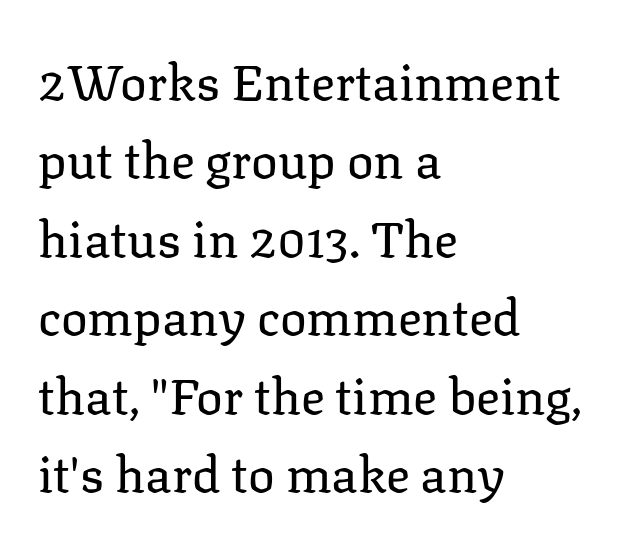
{"serif": "yes", "italic": "no", "bold": "no", "weight": "regular", "width": "normal", "stroke_contrast": "low", "x_height": "medium", "monospaced": "no", "underline": "no", "align": "left", "line_spacing": "normal", "line_spacing_ratio": 1.57, "letter_spacing": "normal", "letter_spacing_em": 0.0, "glyph_px": 50}
